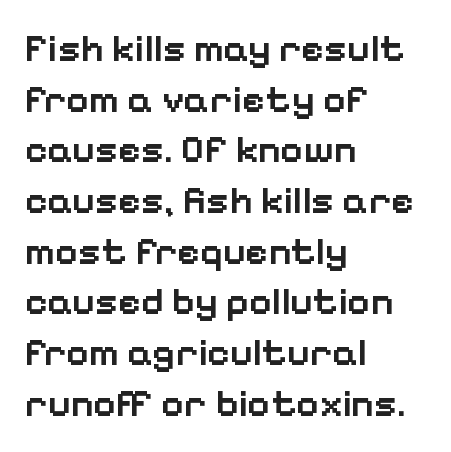
Compared with a centered layout, this one pins lines to the left instead. The sample has been set in demibold, a notch under bold. Looks like regular typesetting: each glyph gets only the width it needs. Only glyphs here, with clear space below each row. No feet cap the strokes, marking this as sans-serif type.
